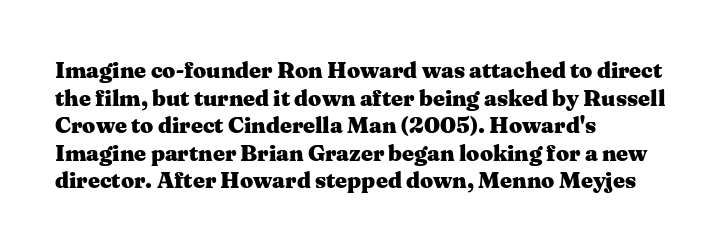
The image shows 23 px bold type, upright; set left-aligned, line spacing 1.2x, normal letter spacing, not underlined.
